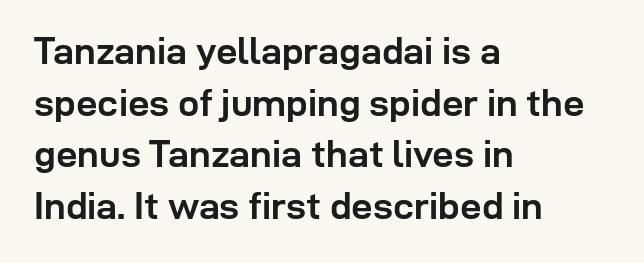
The image shows 38 px semibold sans-serif type, upright; set left-aligned, normal line spacing (1.36x), normal letter spacing, not underlined; low stroke contrast and a medium x-height.
